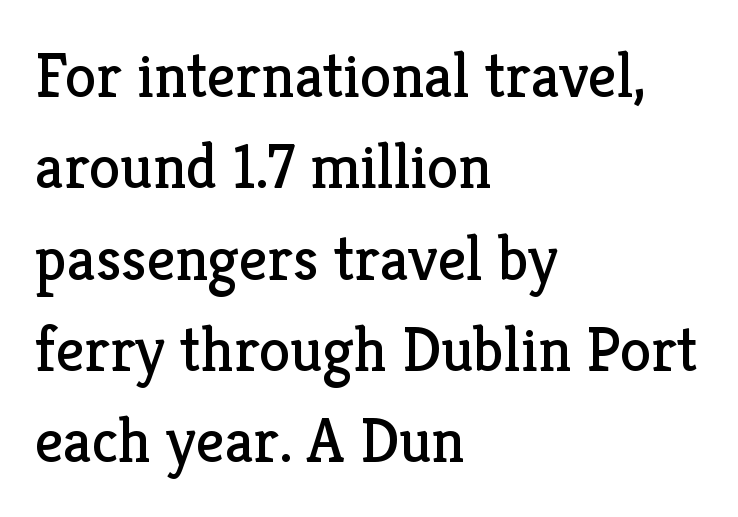
{"serif": "yes", "italic": "no", "bold": "no", "weight": "regular", "width": "normal", "stroke_contrast": "low", "x_height": "medium", "monospaced": "no", "underline": "no", "align": "left", "line_spacing": "normal", "line_spacing_ratio": 1.45, "letter_spacing": "normal", "letter_spacing_em": 0.0, "glyph_px": 63}
